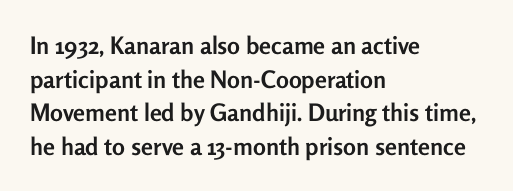
Any mark beneath the type? The region is blank. Regular leading. The face used here is rendered with its standard letterfit. These words are printed bold, with thick strokes throughout. Italic? Not at all — the glyphs are vertical. Left-aligned paragraph, ragged on the right.
